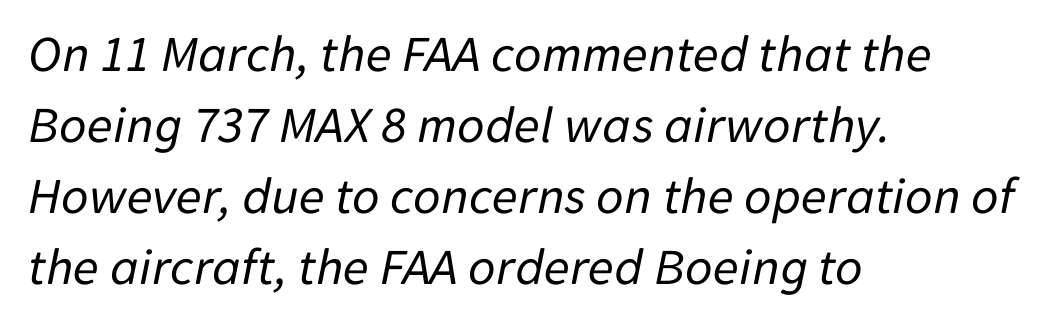
Q: Is the text bold? A: No.
Q: Is the text italic (slanted)? A: Yes, it leans right by about 11 degrees.
Q: Is the text underlined? A: No.
Q: How is the paragraph aligned? A: Left-aligned.
Q: Is the spacing between letters normal or unusually wide? A: Normal.
Q: Is the spacing between lines tight, normal or loose? A: Normal.
Q: Width (condensed, normal, or wide)? A: Normal.
Q: Stroke contrast? A: Low.
Q: x-height? A: Medium.
Q: Monospaced? A: No.
